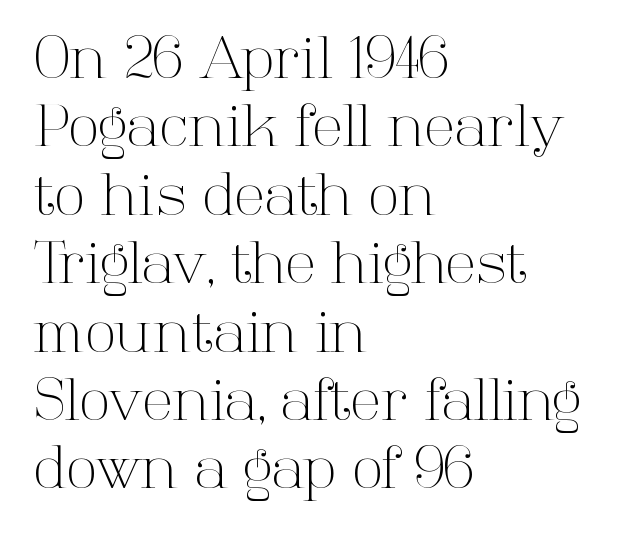
The image shows 57 px light serif type, upright; set left-aligned, line spacing 1.2x, normal letter spacing, not underlined; high stroke contrast and a medium x-height.
